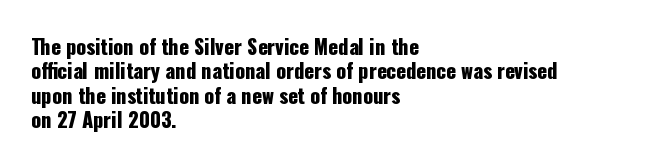
The image shows 20 px text type, upright; set left-aligned, line spacing 1.22x, normal letter spacing, not underlined.
